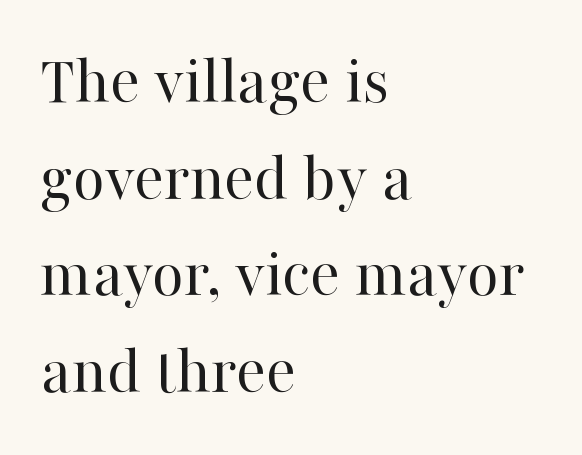
{"serif": "yes", "italic": "no", "bold": "no", "weight": "regular", "width": "normal", "stroke_contrast": "high", "x_height": "medium", "monospaced": "no", "underline": "no", "align": "left", "line_spacing": "normal", "line_spacing_ratio": 1.38, "letter_spacing": "normal", "letter_spacing_em": 0.0, "glyph_px": 70}
